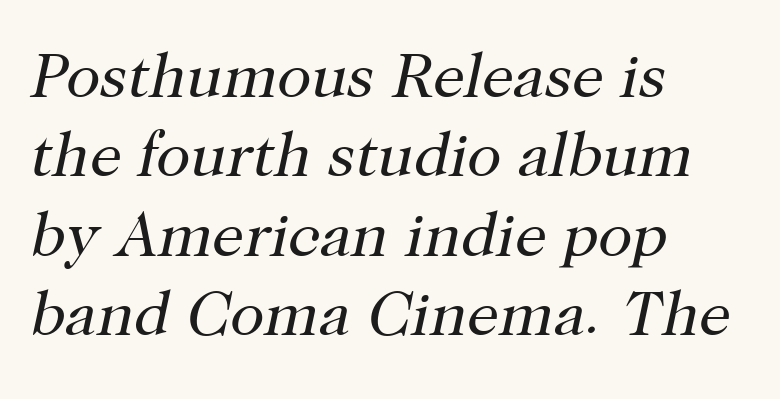
Q: Is the text bold? A: No.
Q: Is the text italic (slanted)? A: Yes, it leans right by about 12 degrees.
Q: Is the typeface a serif or a sans-serif typeface? A: Serif.
Q: Is the text underlined? A: No.
Q: How is the paragraph aligned? A: Left-aligned.
Q: Is the spacing between letters normal or unusually wide? A: Normal.
Q: Is the spacing between lines tight, normal or loose? A: Normal.
Q: Width (condensed, normal, or wide)? A: Normal.
Q: Stroke contrast? A: High.
Q: x-height? A: Medium.
Q: Monospaced? A: No.
